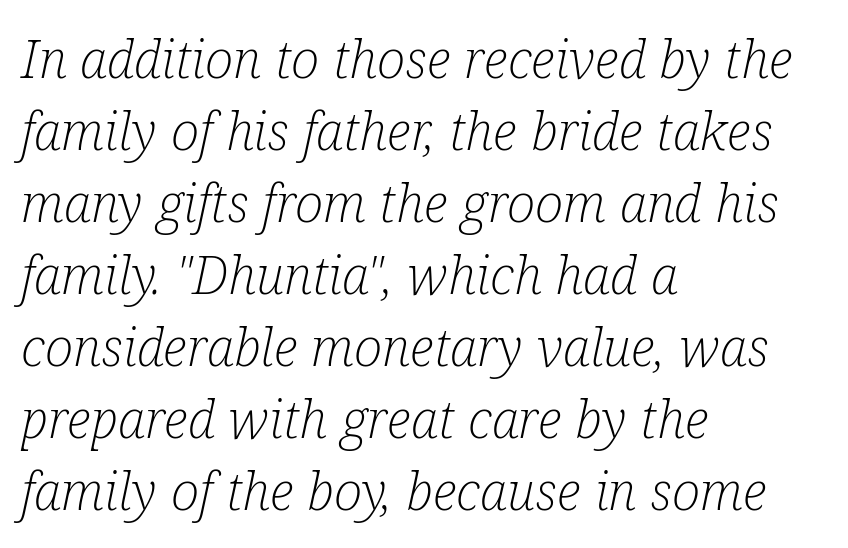
The image shows 53 px light, condensed serif type, italic (leaning right); set left-aligned, normal line spacing (1.36x), normal letter spacing, not underlined; low stroke contrast and a medium x-height.
